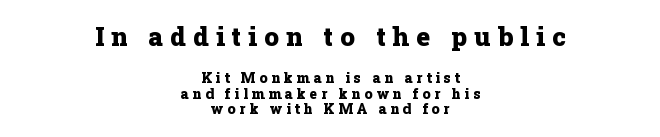
The image shows 26 px bold type, upright; set centered, tight line spacing (1.12x), unusually wide letter spacing (+0.28 em), not underlined; the first (top) block is 1.86x larger.
